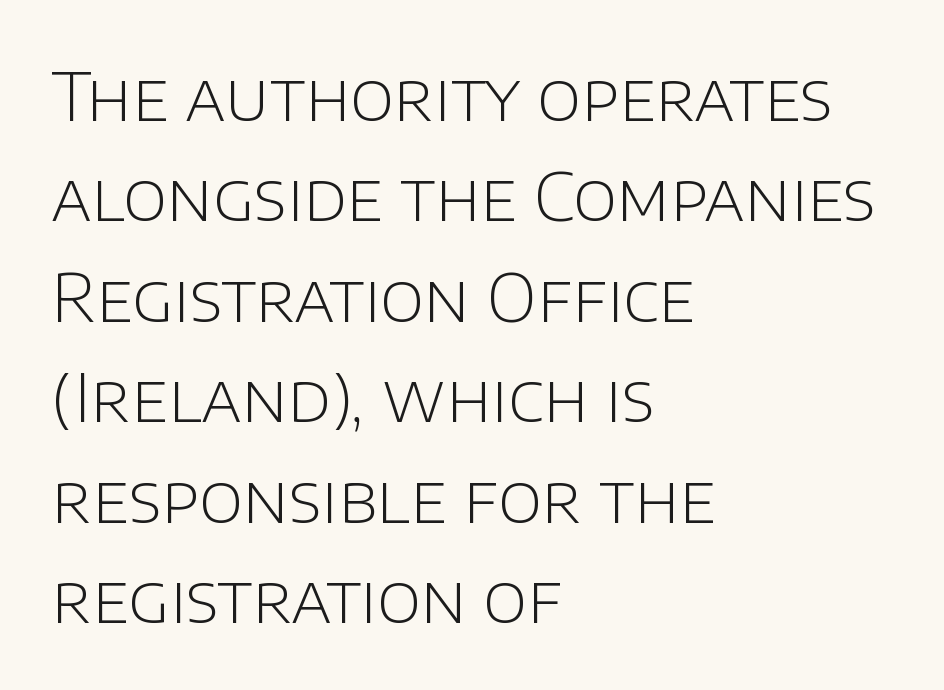
The image shows 67 px light sans-serif type, upright; set left-aligned, normal line spacing (1.5x), normal letter spacing, not underlined; low stroke contrast and a large x-height.
